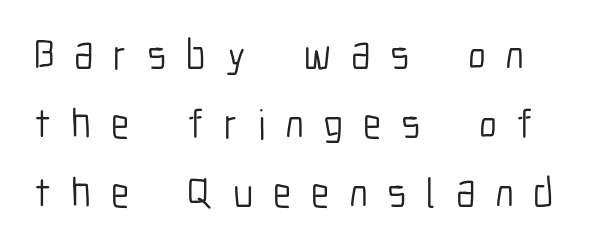
{"serif": "no", "italic": "no", "bold": "no", "weight": "light", "width": "condensed", "stroke_contrast": "low", "x_height": "medium", "monospaced": "no", "underline": "no", "line_spacing": "normal", "line_spacing_ratio": 1.64, "letter_spacing": "wide", "letter_spacing_em": 0.47, "glyph_px": 42}
